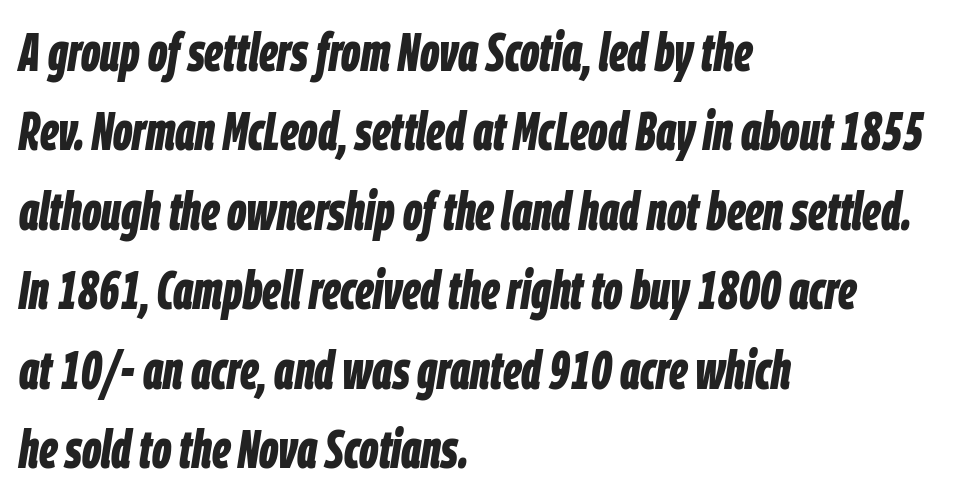
The image shows 53 px bold, condensed type, italic (leaning right); set left-aligned, normal line spacing (1.5x), normal letter spacing, not underlined; low stroke contrast and a large x-height.
